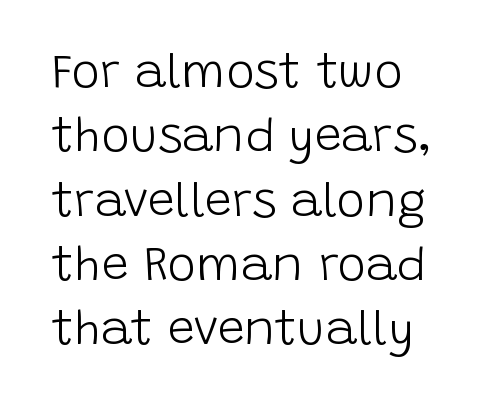
The image shows 48 px light sans-serif type, upright; set left-aligned, normal line spacing (1.34x), normal letter spacing, not underlined; low stroke contrast and a large x-height.
